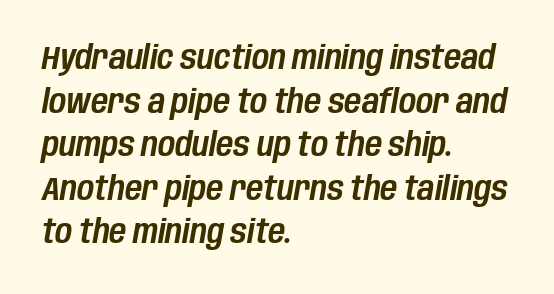
Q: Is the text italic (slanted)? A: Yes, it leans right by about 10 degrees.
Q: Is the text underlined? A: No.
Q: How is the paragraph aligned? A: Left-aligned.
Q: Is the spacing between letters normal or unusually wide? A: Normal.
Q: Is the spacing between lines tight, normal or loose? A: Normal.
Q: Width (condensed, normal, or wide)? A: Condensed.
Q: Stroke contrast? A: Low.
Q: x-height? A: Large.
Q: Monospaced? A: No.
